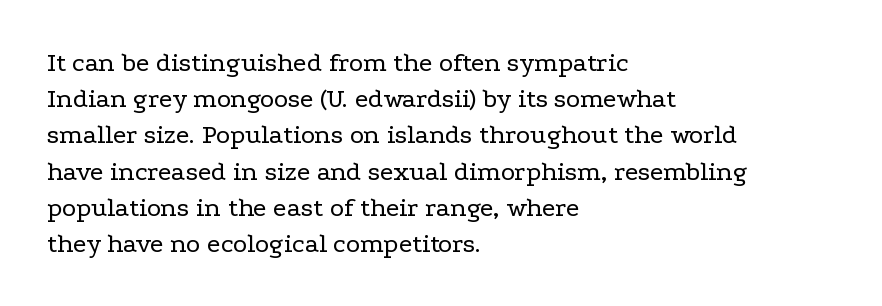
Q: Is the text bold? A: No.
Q: Is the text italic (slanted)? A: No, it is upright.
Q: Is the text underlined? A: No.
Q: How is the paragraph aligned? A: Left-aligned.
Q: Is the spacing between letters normal or unusually wide? A: Normal.
Q: Is the spacing between lines tight, normal or loose? A: Normal.
